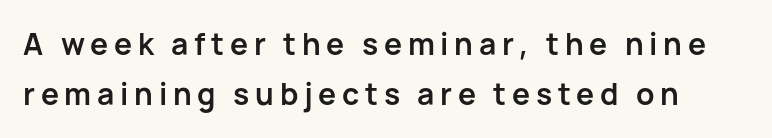
Weight check: bold — yes, fully. Regular leading. Varying glyph widths throughout — classic text-font behaviour. Do the letters lean? They stand straight. The face used here is a sans, in the tradition of grotesques and geometrics.
